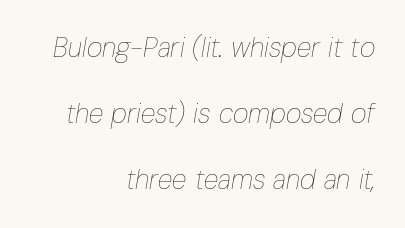
The baseline area is clear. The lines in this sample share a right terminus and differ only in where they begin. The font's italic variant was chosen for this text. You could call the tracking neutral — neither tight nor loose. Vertical stems look standard width or narrower in stroke.
